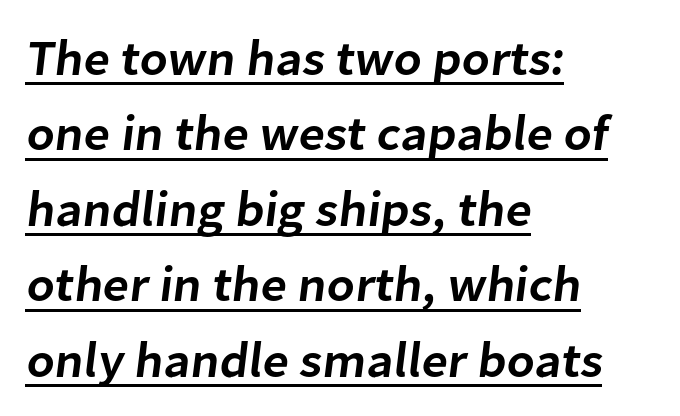
The image shows 50 px semibold sans-serif type; set left-aligned, normal line spacing (1.51x), normal letter spacing, underlined; low stroke contrast and a medium x-height.
